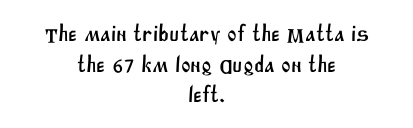
The image shows 23 px text type; set centered, normal line spacing (1.33x), normal letter spacing, not underlined.
